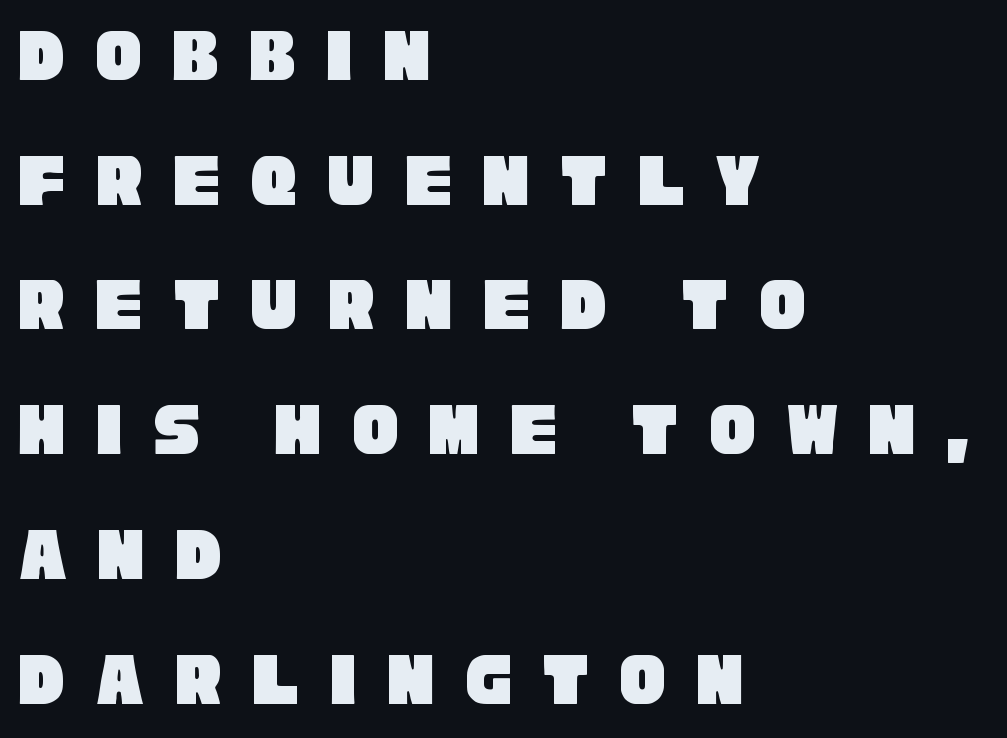
Q: Is the typeface a serif or a sans-serif typeface? A: Sans-serif.
Q: Is the text underlined? A: No.
Q: How is the paragraph aligned? A: Left-aligned.
Q: Is the spacing between letters normal or unusually wide? A: Unusually wide.
Q: Is the spacing between lines tight, normal or loose? A: Normal.
Q: Width (condensed, normal, or wide)? A: Condensed.
Q: Stroke contrast? A: Low.
Q: x-height? A: Large.
Q: Monospaced? A: No.
